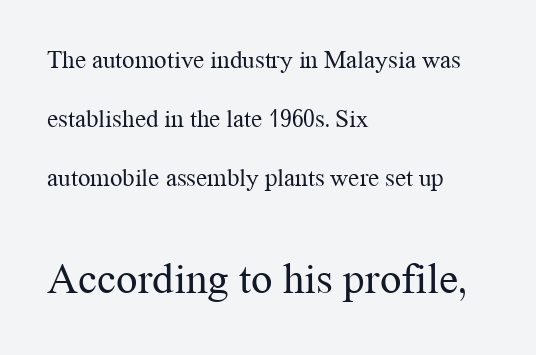
{"serif": "yes", "italic": "no", "bold": "no", "weight": "regular", "width": "normal", "stroke_contrast": "medium", "x_height": "medium", "monospaced": "no", "underline": "no", "align": "left", "line_spacing": "loose", "line_spacing_ratio": 2.36, "letter_spacing": "normal", "letter_spacing_em": 0.0, "larger_block": "second", "size_ratio": 1.72, "glyph_px": 43}
